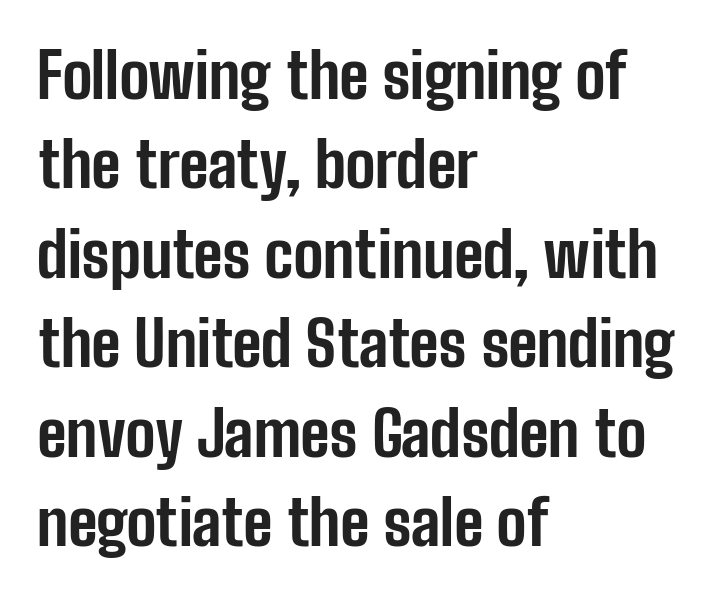
{"serif": "no", "italic": "no", "bold": "yes", "weight": "bold", "width": "condensed", "stroke_contrast": "low", "x_height": "medium", "monospaced": "no", "underline": "no", "align": "left", "line_spacing": "normal", "line_spacing_ratio": 1.42, "letter_spacing": "normal", "letter_spacing_em": 0.0, "glyph_px": 63}
